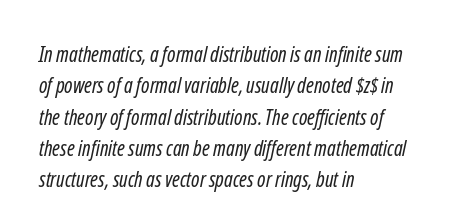
The image shows 21 px text type; set left-aligned, normal line spacing (1.49x), normal letter spacing, not underlined.
